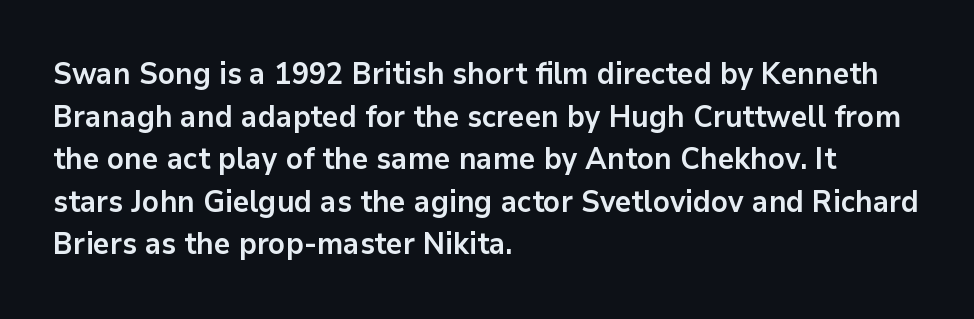
A dark, heavy texture on the line: the type is bold. Visually the block forms a straight wall on the left and a jagged coastline on the right. This rendering leaves character spacing at its baseline value. Think of a printed novel: that variable character pitch is what you see here. Rule under the text: the space is simply empty.
